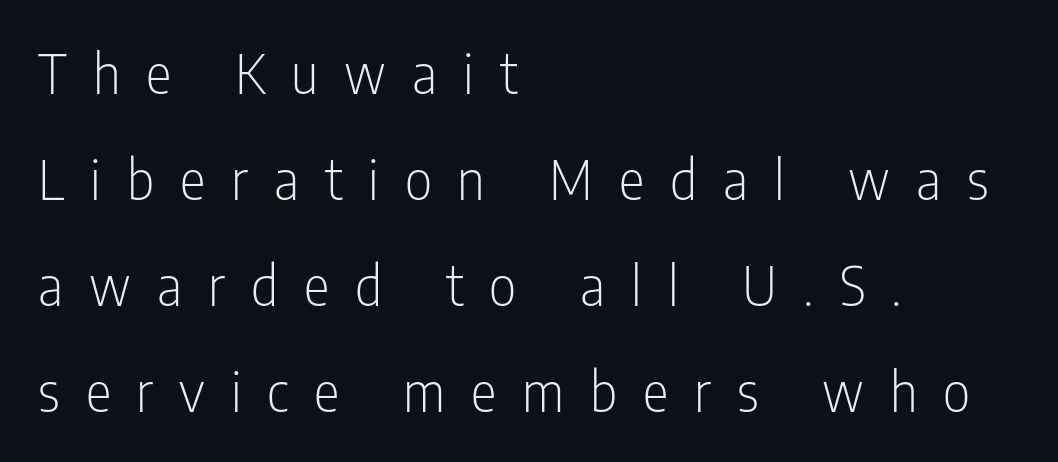
Rows of type keep a wide berth in the vertical direction. Between one letter and the next there's a generous, obvious gap. Each stroke keeps to a modest, everyday thickness or less. Ordinary non-slanted type is in use. The space directly below the letters is spotless.
